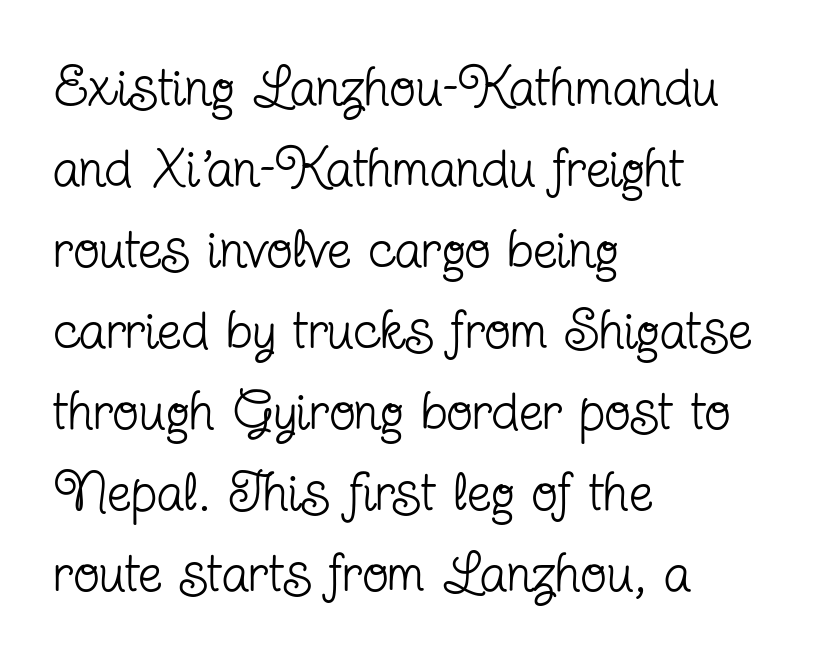
Note the varied advance widths — an 'i' is clearly narrower than an 'm'. A typesetter would call this zero additional tracking. Where is the straight margin? On the left. Vertically, the passage feels balanced, rows spaced as you'd expect. The letters carry serifs — small finishing strokes at the ends of their stems.
